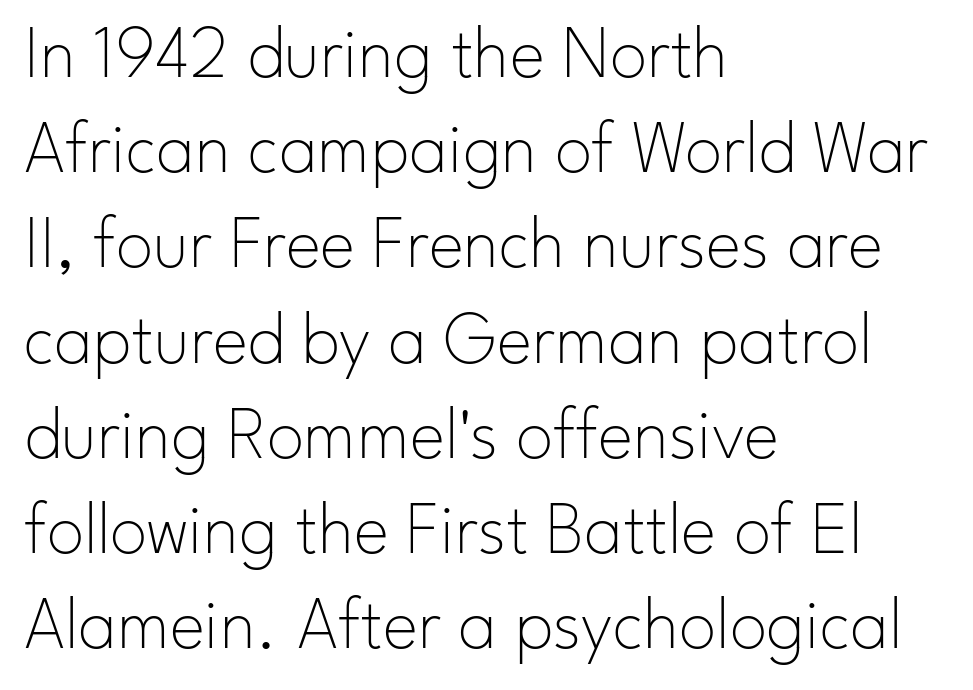
Q: Is the text bold? A: No.
Q: Is the text italic (slanted)? A: No, it is upright.
Q: Is the typeface a serif or a sans-serif typeface? A: Sans-serif.
Q: Is the text underlined? A: No.
Q: How is the paragraph aligned? A: Left-aligned.
Q: Is the spacing between letters normal or unusually wide? A: Normal.
Q: Is the spacing between lines tight, normal or loose? A: Normal.
Q: Width (condensed, normal, or wide)? A: Normal.
Q: Stroke contrast? A: Low.
Q: x-height? A: Small.
Q: Monospaced? A: No.
